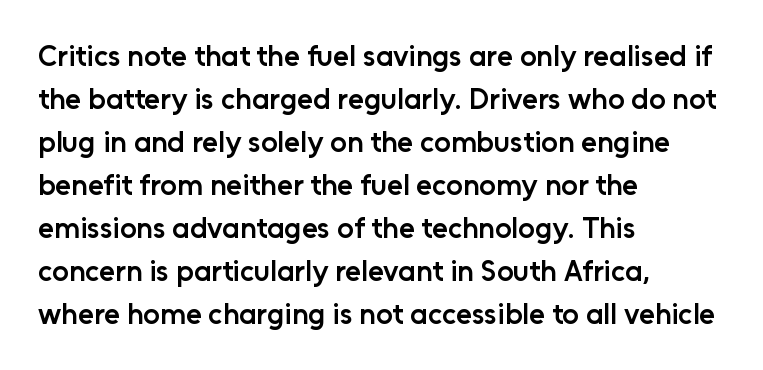
Anything drawn beneath the words? Only blank space. Serifs: no, the terminals of the letterforms are clean. These lines were composed using upright roman letters. Vertical spacing — default. The face used here is a semibold: visibly heavier than regular, lighter than bold.
